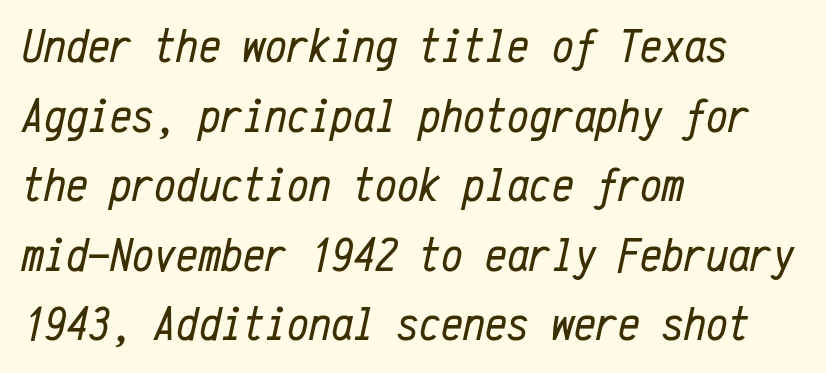
Q: Is the text bold? A: No.
Q: Is the text italic (slanted)? A: Yes, it leans right by about 12 degrees.
Q: Is the text underlined? A: No.
Q: How is the paragraph aligned? A: Left-aligned.
Q: Is the spacing between letters normal or unusually wide? A: Normal.
Q: Is the spacing between lines tight, normal or loose? A: Normal.
Q: Width (condensed, normal, or wide)? A: Condensed.
Q: Stroke contrast? A: Low.
Q: x-height? A: Medium.
Q: Monospaced? A: Yes.
